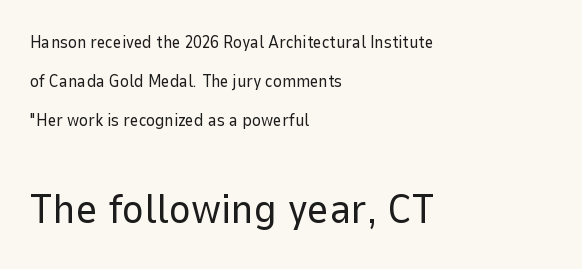
{"serif": "no", "italic": "no", "bold": "no", "weight": "regular", "width": "normal", "stroke_contrast": "low", "x_height": "medium", "monospaced": "no", "underline": "no", "align": "left", "line_spacing": "loose", "line_spacing_ratio": 2.29, "letter_spacing": "normal", "letter_spacing_em": 0.0, "larger_block": "second", "size_ratio": 2.47, "glyph_px": 42}
